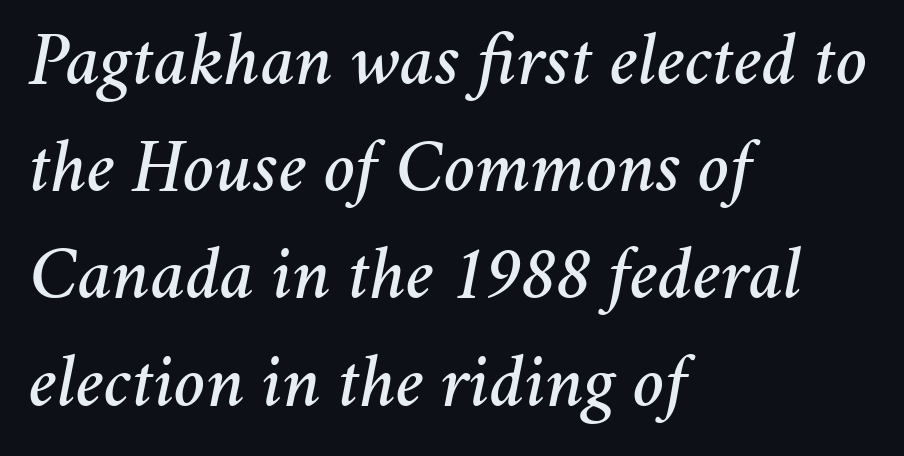
Varying glyph widths throughout — classic text-font behaviour. Vertically, the passage feels balanced, rows spaced as you'd expect. Between one letter and the next there's only the usual sliver of space. Has an underline been added? It has not. You can tell it's italic because the verticals aren't actually vertical. Visually the block forms a straight wall on the left and a jagged coastline on the right.
